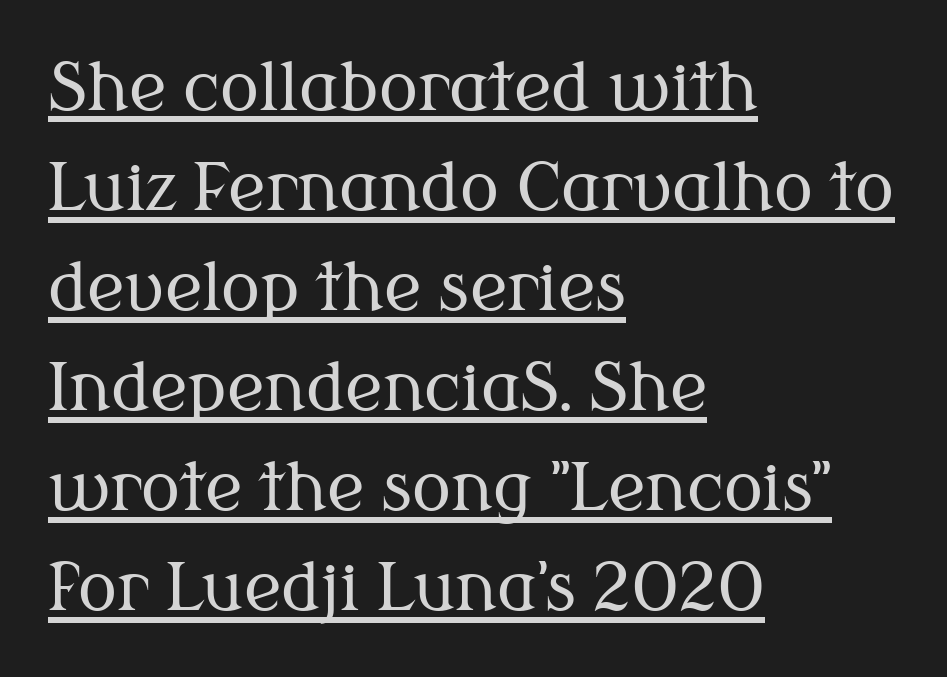
The image shows 65 px regular-weight serif type, upright; set left-aligned, normal line spacing (1.54x), normal letter spacing, underlined; medium stroke contrast and a medium x-height.
